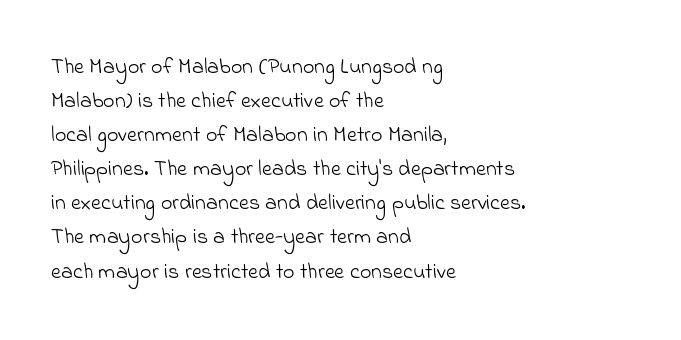
Q: Is the text bold? A: No.
Q: Is the text underlined? A: No.
Q: How is the paragraph aligned? A: Left-aligned.
Q: Is the spacing between letters normal or unusually wide? A: Normal.
Q: Is the spacing between lines tight, normal or loose? A: Normal.
